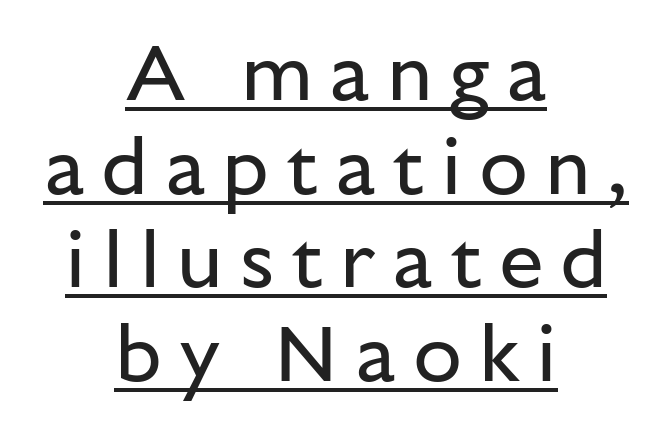
{"serif": "no", "italic": "no", "bold": "no", "weight": "regular", "width": "normal", "stroke_contrast": "low", "x_height": "medium", "monospaced": "no", "underline": "yes", "align": "center", "line_spacing_ratio": 1.17, "letter_spacing": "wide", "letter_spacing_em": 0.21, "glyph_px": 80}
